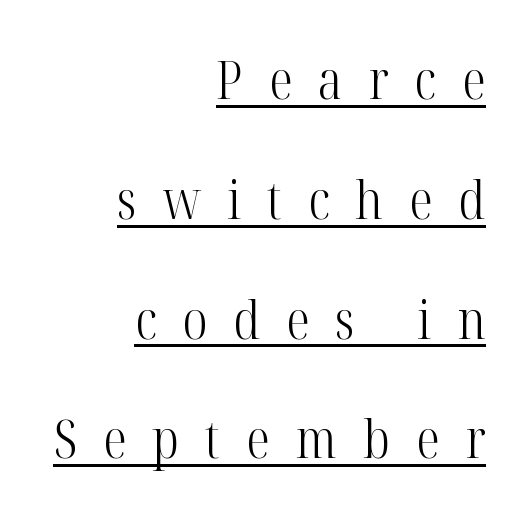
Q: Is the text bold? A: No.
Q: Is the text italic (slanted)? A: No, it is upright.
Q: Is the typeface a serif or a sans-serif typeface? A: Serif.
Q: Is the text underlined? A: Yes.
Q: How is the paragraph aligned? A: Right-aligned.
Q: Is the spacing between letters normal or unusually wide? A: Unusually wide.
Q: Is the spacing between lines tight, normal or loose? A: Loose.
Q: Width (condensed, normal, or wide)? A: Condensed.
Q: Stroke contrast? A: High.
Q: x-height? A: Medium.
Q: Monospaced? A: No.
